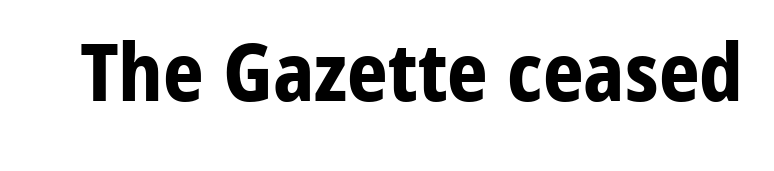
Q: Is the text bold? A: Yes.
Q: Is the text italic (slanted)? A: No, it is upright.
Q: Is the typeface a serif or a sans-serif typeface? A: Sans-serif.
Q: Is the text underlined? A: No.
Q: Is the spacing between letters normal or unusually wide? A: Normal.
Q: Width (condensed, normal, or wide)? A: Normal.
Q: Stroke contrast? A: Low.
Q: x-height? A: Medium.
Q: Monospaced? A: No.
